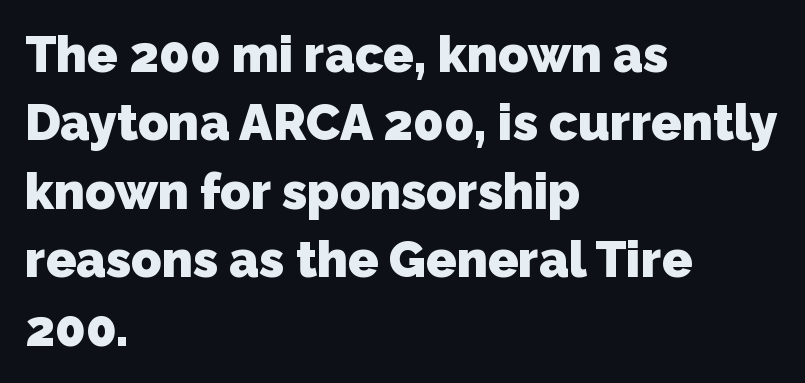
Q: Is the text bold? A: Yes.
Q: Is the typeface a serif or a sans-serif typeface? A: Sans-serif.
Q: Is the text underlined? A: No.
Q: How is the paragraph aligned? A: Left-aligned.
Q: Is the spacing between letters normal or unusually wide? A: Normal.
Q: Is the spacing between lines tight, normal or loose? A: Normal.
Q: Width (condensed, normal, or wide)? A: Normal.
Q: Stroke contrast? A: Low.
Q: x-height? A: Medium.
Q: Monospaced? A: No.
